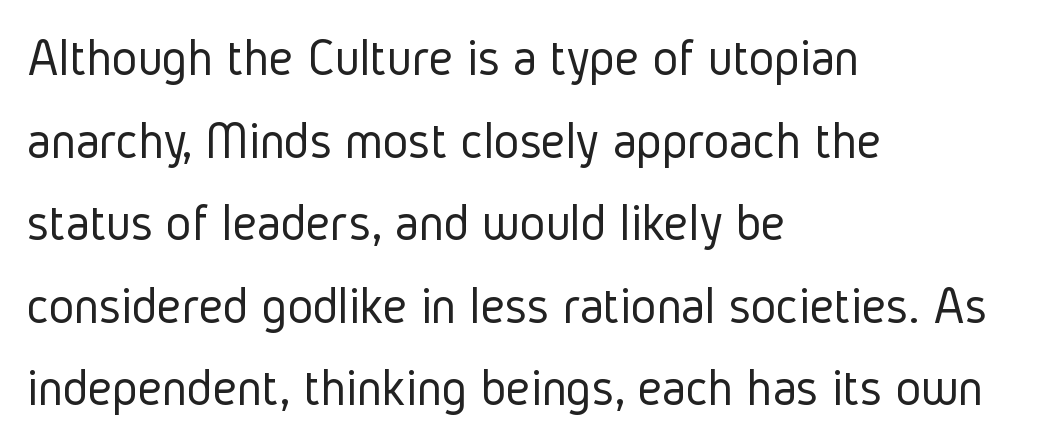
{"serif": "no", "italic": "no", "bold": "no", "weight": "light", "width": "condensed", "stroke_contrast": "low", "x_height": "medium", "monospaced": "no", "underline": "no", "align": "left", "line_spacing": "normal", "line_spacing_ratio": 1.53, "letter_spacing": "normal", "letter_spacing_em": 0.0, "glyph_px": 54}
